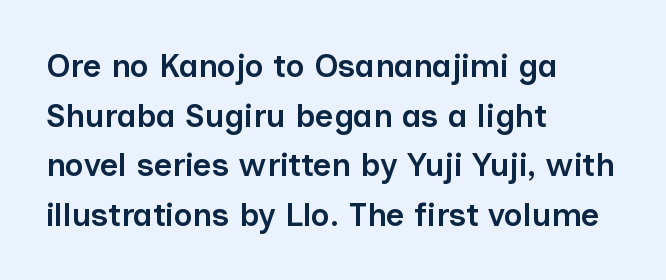
{"serif": "no", "italic": "no", "bold": "semi", "weight": "semibold", "width": "normal", "stroke_contrast": "low", "x_height": "medium", "monospaced": "no", "underline": "no", "align": "left", "line_spacing": "normal", "line_spacing_ratio": 1.55, "letter_spacing": "normal", "letter_spacing_em": 0.0, "glyph_px": 32}
